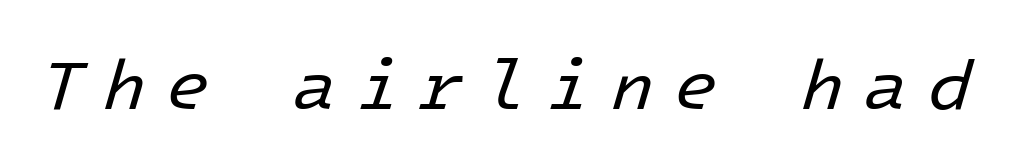
Letter spacing: wide. Designer's note — italics engaged. The words here are not underlined. Stroke thickness stays within the range of a standard reading face or lighter.
